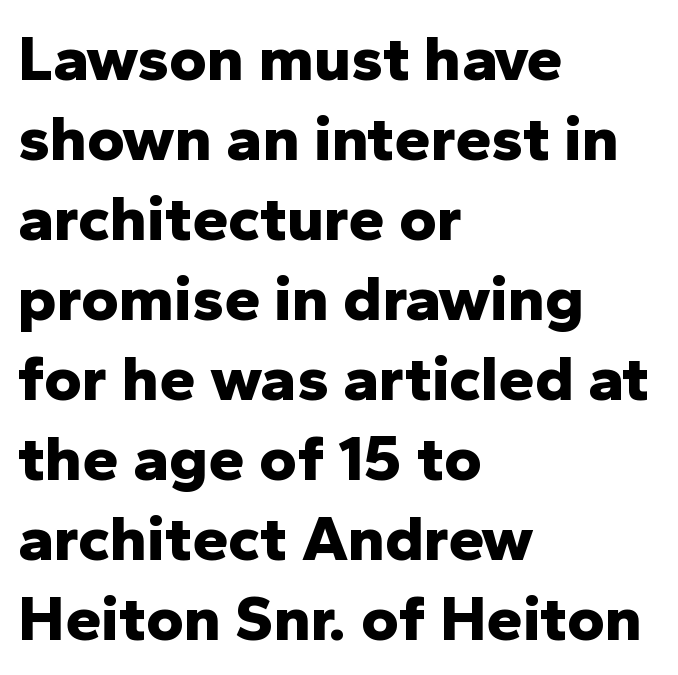
{"serif": "no", "italic": "no", "bold": "yes", "weight": "bold", "width": "normal", "stroke_contrast": "low", "x_height": "medium", "monospaced": "no", "underline": "no", "align": "left", "line_spacing_ratio": 1.23, "letter_spacing": "normal", "letter_spacing_em": 0.0, "glyph_px": 65}
